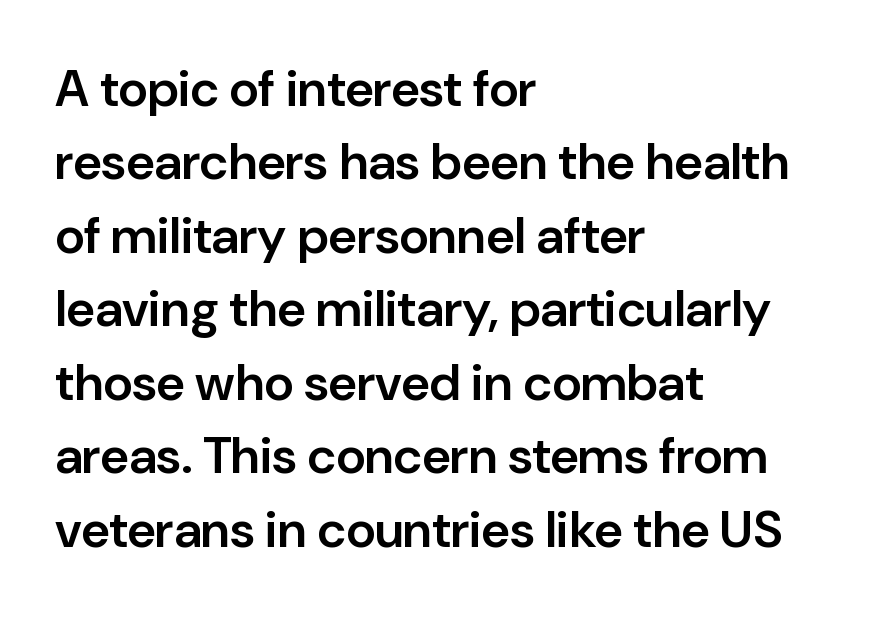
{"serif": "no", "italic": "no", "bold": "semi", "weight": "semibold", "width": "normal", "stroke_contrast": "low", "x_height": "medium", "monospaced": "no", "underline": "no", "align": "left", "line_spacing": "normal", "line_spacing_ratio": 1.44, "letter_spacing": "normal", "letter_spacing_em": 0.0, "glyph_px": 51}
